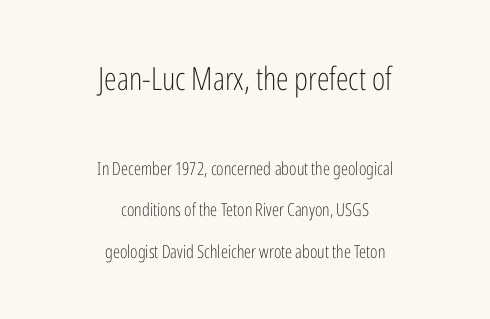
Do the characters align in a grid? No, the font is proportional. A light-to-regular cut is what we see here. These two chunks differ in scale, with the top chunk taking the larger measure. This rendering features lettering with no underline. You can tell from the bare stems that sans-serif type was used. Is the block centered? Yes — each line is placed symmetrically about the middle.
